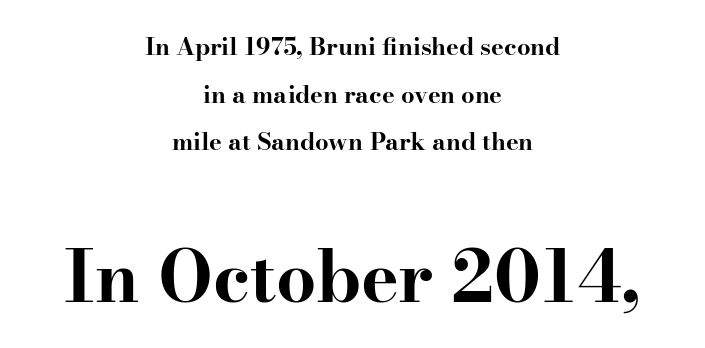
The image shows 71 px bold, wide serif type, upright; set centered, loose line spacing (1.98x), normal letter spacing, not underlined; the second (bottom) block is 2.96x larger; high stroke contrast and a small x-height.
